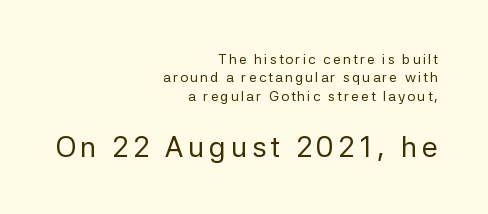
Q: Is the text bold? A: No.
Q: Is the text italic (slanted)? A: No, it is upright.
Q: Is the typeface a serif or a sans-serif typeface? A: Sans-serif.
Q: Is the text underlined? A: No.
Q: How is the paragraph aligned? A: Right-aligned.
Q: Is the spacing between lines tight, normal or loose? A: Normal.
Q: Which block of text is set in a larger size, the first (top) or the second (bottom)? A: The second (bottom) one.
Q: Width (condensed, normal, or wide)? A: Normal.
Q: Stroke contrast? A: Low.
Q: x-height? A: Medium.
Q: Monospaced? A: No.
